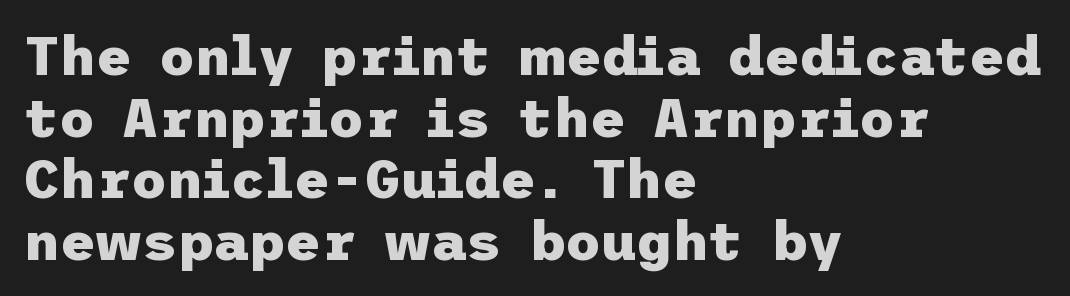
Notice how descenders almost collide with the ascenders below — that's tight leading. Bare-footed words on every line. Layout note: lines flush left. Weight: bold. A typesetter would label this face a sans. The lettering holds an erect, upright posture throughout.
